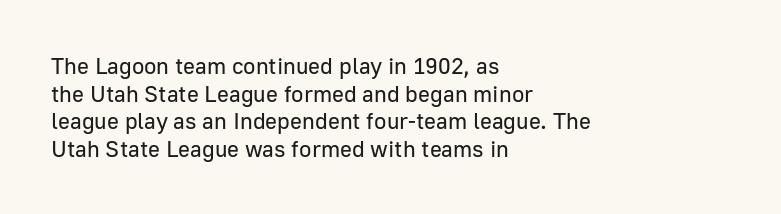
{"italic": "no", "bold": "no", "underline": "no", "align": "left", "line_spacing_ratio": 1.2, "letter_spacing": "normal", "letter_spacing_em": 0.0, "glyph_px": 23}
